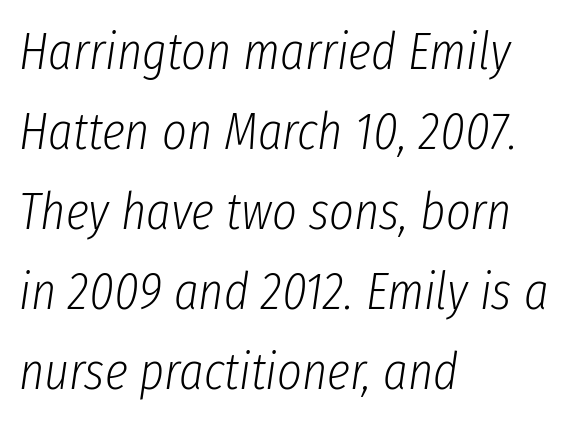
Q: Is the text bold? A: No.
Q: Is the text italic (slanted)? A: Yes, it leans right by about 8 degrees.
Q: Is the text underlined? A: No.
Q: How is the paragraph aligned? A: Left-aligned.
Q: Is the spacing between letters normal or unusually wide? A: Normal.
Q: Is the spacing between lines tight, normal or loose? A: Normal.
Q: Width (condensed, normal, or wide)? A: Condensed.
Q: Stroke contrast? A: Low.
Q: x-height? A: Medium.
Q: Monospaced? A: No.
